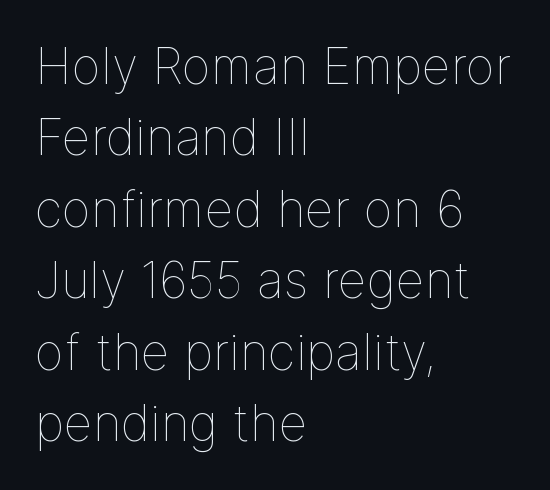
The image shows 50 px thin type, upright; set left-aligned, normal line spacing (1.43x), normal letter spacing, not underlined; low stroke contrast and a medium x-height.
